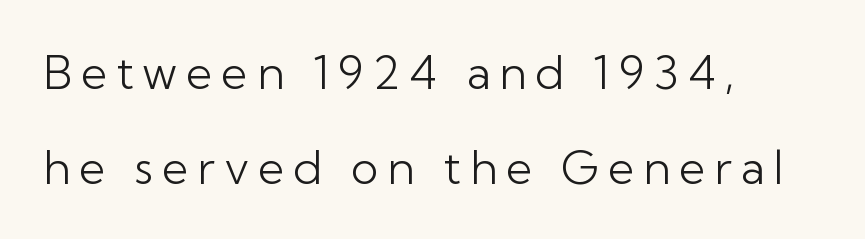
Q: Is the text bold? A: No.
Q: Is the text italic (slanted)? A: No, it is upright.
Q: Is the typeface a serif or a sans-serif typeface? A: Sans-serif.
Q: Is the text underlined? A: No.
Q: How is the paragraph aligned? A: Left-aligned.
Q: Is the spacing between lines tight, normal or loose? A: Loose.
Q: Width (condensed, normal, or wide)? A: Normal.
Q: Stroke contrast? A: Low.
Q: x-height? A: Medium.
Q: Monospaced? A: No.
